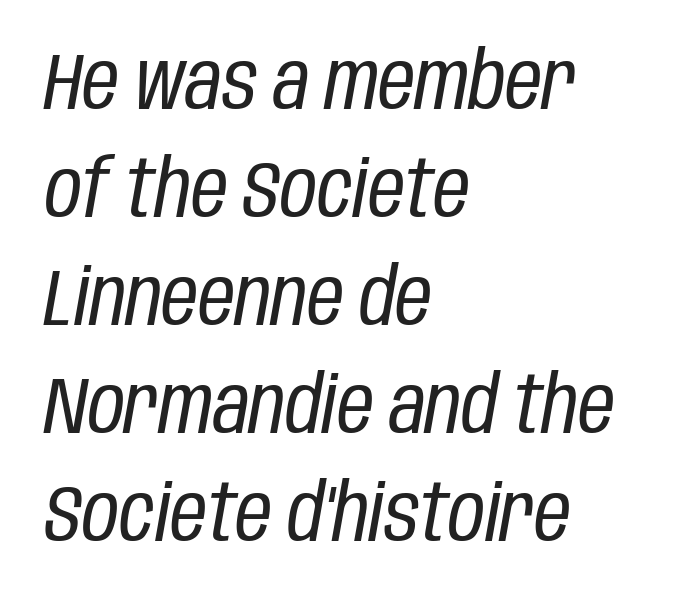
The image shows 80 px regular-weight, condensed type, italic (leaning right); set left-aligned, normal line spacing (1.35x), normal letter spacing, not underlined; low stroke contrast and a large x-height.
